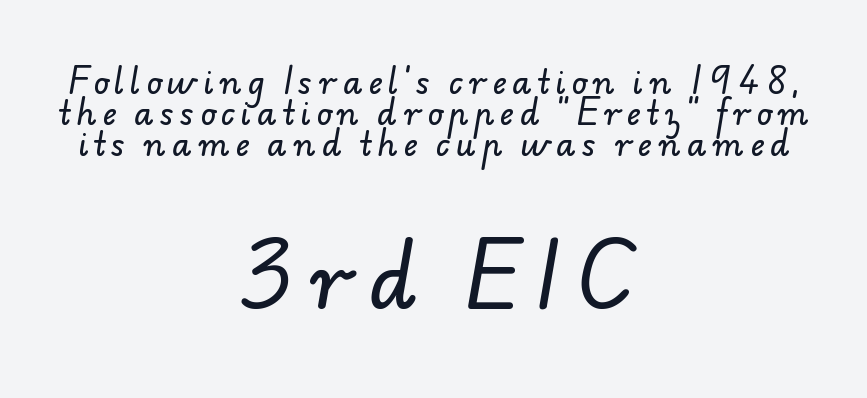
Q: Is the typeface a serif or a sans-serif typeface? A: Sans-serif.
Q: Is the text underlined? A: No.
Q: How is the paragraph aligned? A: Centered.
Q: Is the spacing between letters normal or unusually wide? A: Unusually wide.
Q: Is the spacing between lines tight, normal or loose? A: Tight.
Q: Which block of text is set in a larger size, the first (top) or the second (bottom)? A: The second (bottom) one.
Q: Width (condensed, normal, or wide)? A: Normal.
Q: Stroke contrast? A: Low.
Q: x-height? A: Small.
Q: Monospaced? A: No.
